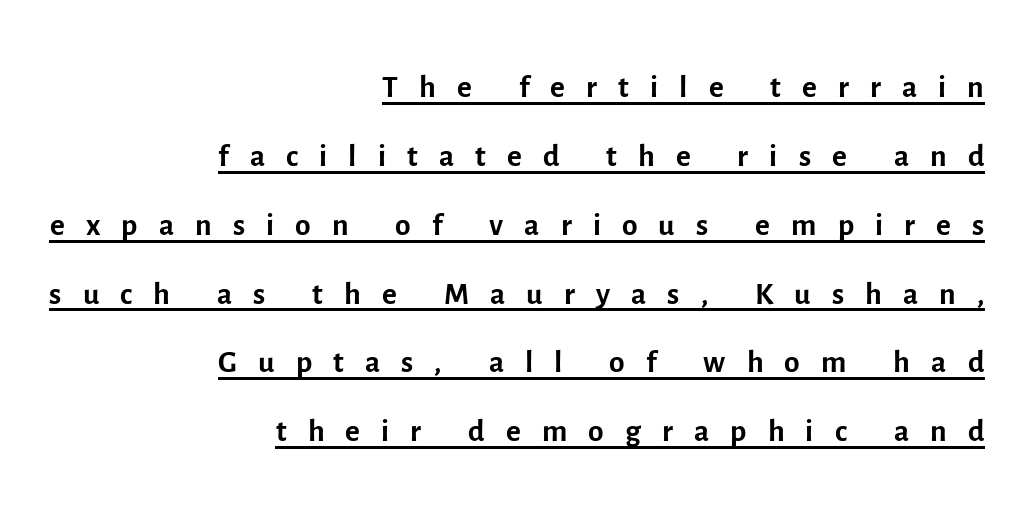
Stems here are at most as thick as an everyday book face. Characters follow at a spacing far wider than the type designer built in. This sample is right-justified, so line beginnings fall wherever the words allow. The font's upright variant was chosen for this text. Has an underline been added? It has.
